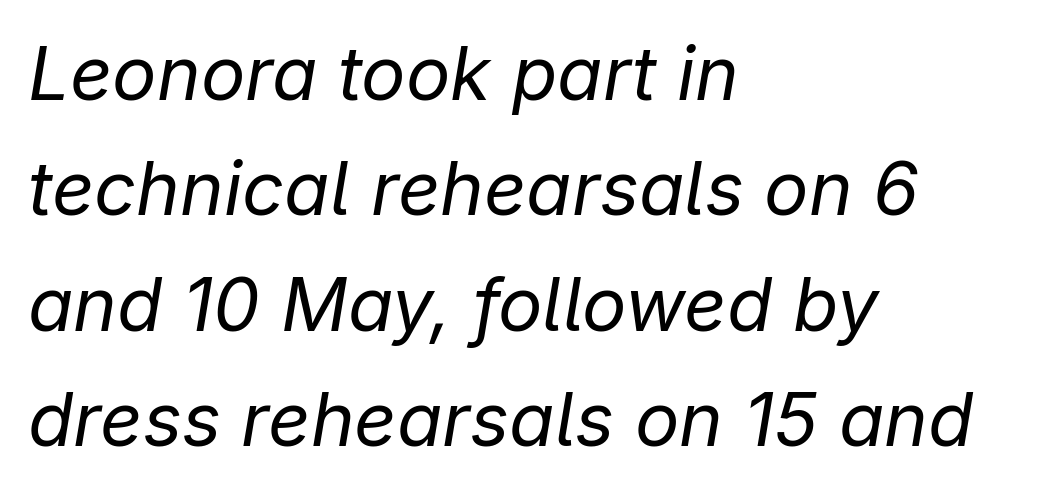
The image shows 74 px regular-weight type, italic (leaning right); set left-aligned, normal line spacing (1.56x), normal letter spacing, not underlined; low stroke contrast and a medium x-height.
